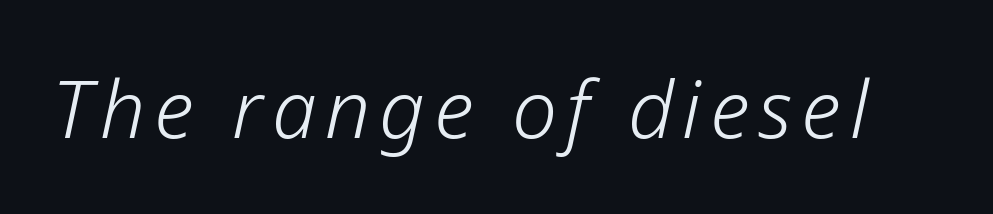
The image shows 80 px light type, italic (leaning right); set not underlined; low stroke contrast and a medium x-height.
